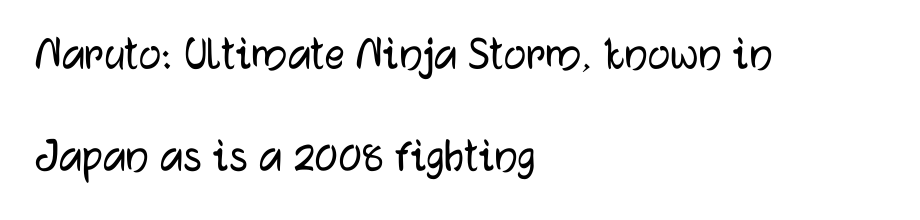
{"serif": "no", "italic": "no", "width": "normal", "stroke_contrast": "low", "x_height": "medium", "monospaced": "no", "underline": "no", "align": "left", "line_spacing": "loose", "line_spacing_ratio": 2.05, "letter_spacing": "normal", "letter_spacing_em": 0.0, "glyph_px": 50}
